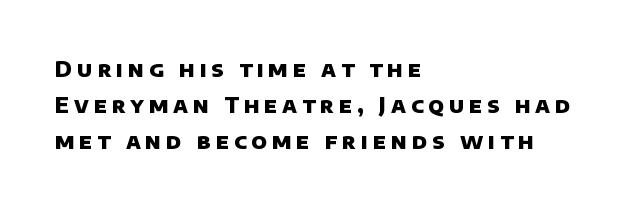
Q: Is the text bold? A: Yes.
Q: Is the text underlined? A: No.
Q: How is the paragraph aligned? A: Left-aligned.
Q: Is the spacing between letters normal or unusually wide? A: Unusually wide.
